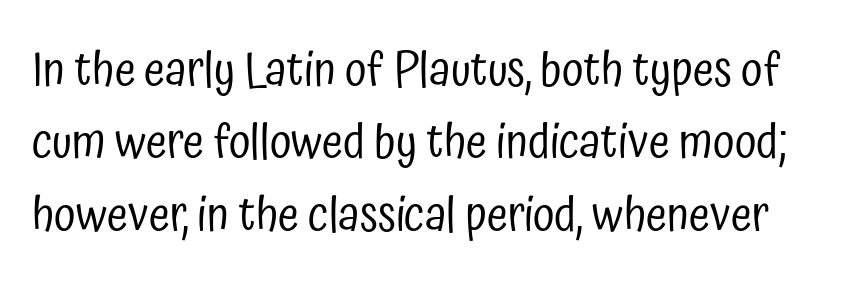
{"serif": "no", "italic": "no", "bold": "no", "weight": "regular", "width": "condensed", "stroke_contrast": "low", "x_height": "medium", "monospaced": "no", "underline": "no", "line_spacing": "normal", "line_spacing_ratio": 1.51, "letter_spacing": "normal", "letter_spacing_em": 0.0, "glyph_px": 48}
